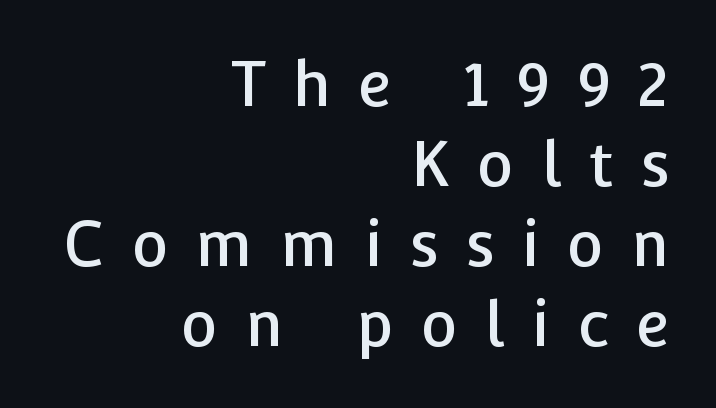
Typeset ragged left — the right edge is the straight one. This is the regular roman posture of the typeface. Underline: absent. Students, observe: this is what conventionally led text looks like. Classification — sans serif. Think of a printed novel: that variable character pitch is what you see here.
